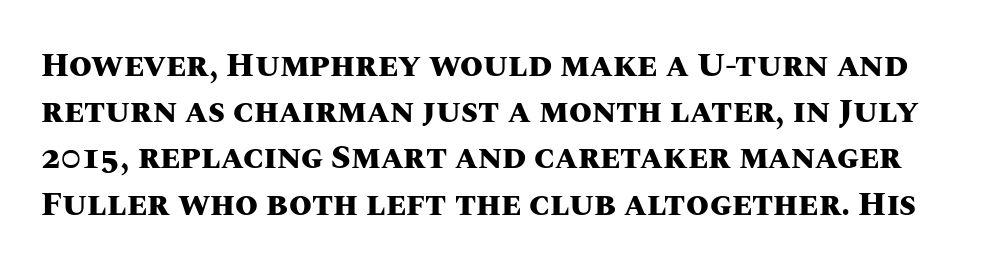
Q: Is the text bold? A: Yes.
Q: Is the text italic (slanted)? A: No, it is upright.
Q: Is the text underlined? A: No.
Q: Is the spacing between letters normal or unusually wide? A: Normal.
Q: Is the spacing between lines tight, normal or loose? A: Normal.
Q: Width (condensed, normal, or wide)? A: Normal.
Q: Stroke contrast? A: Medium.
Q: x-height? A: Large.
Q: Monospaced? A: No.
